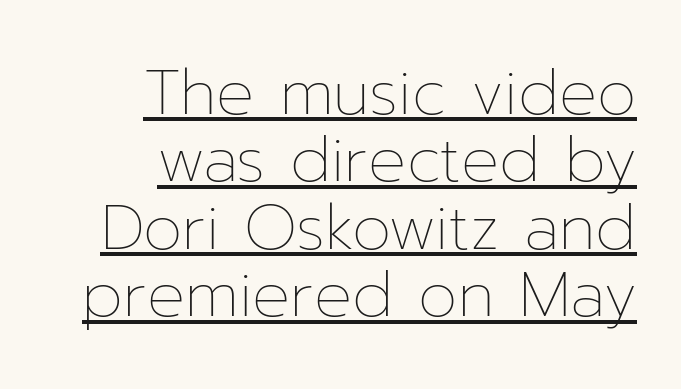
Words appear dense and cohesive because spacing is normal. Here the designer chose a conventional face with non-uniform glyph widths. Summary of vertical rhythm: compact, with narrow interline spacing. Check the space under the baseline: a stroke is drawn there. Counters stay open thanks to moderate or lighter strokes. The passage is arranged like a letterhead date or caption credit — flush right.
